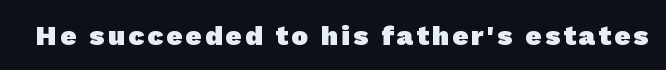
Q: Is the text bold? A: Yes.
Q: Is the typeface a serif or a sans-serif typeface? A: Sans-serif.
Q: Is the text underlined? A: No.
Q: Width (condensed, normal, or wide)? A: Normal.
Q: Stroke contrast? A: Low.
Q: x-height? A: Medium.
Q: Monospaced? A: No.
